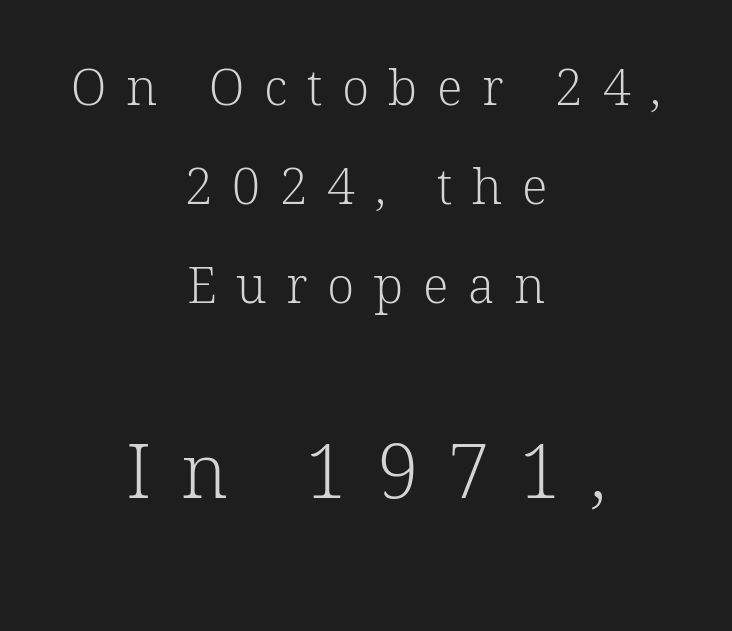
The image shows 75 px light serif type, upright; set centered, loose line spacing (1.98x), unusually wide letter spacing (+0.39 em), not underlined; the second (bottom) block is 1.5x larger; low stroke contrast and a medium x-height.
